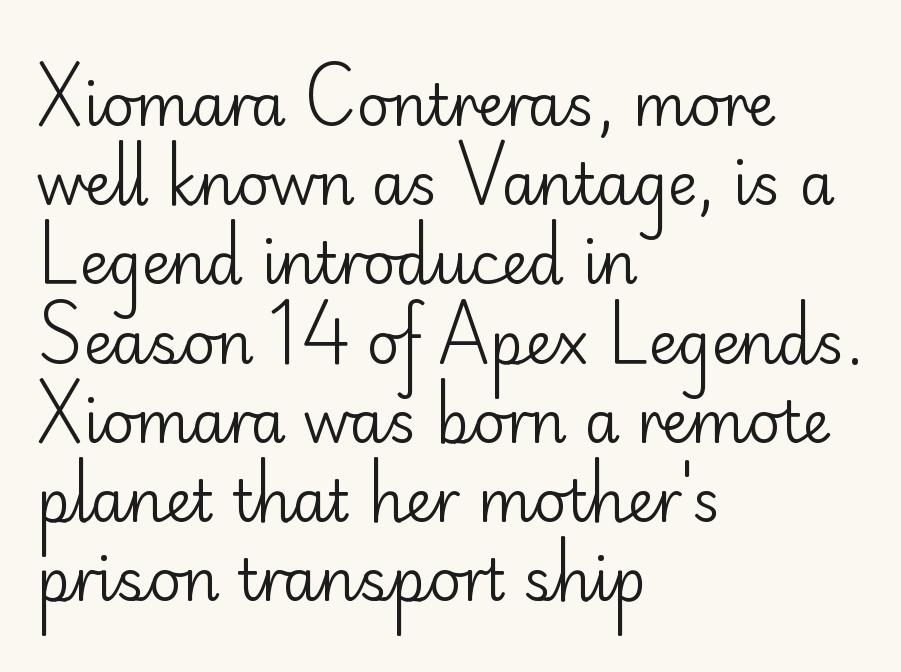
Think of a printed novel: that variable character pitch is what you see here. Any mark beneath the type? The region is blank. The line texture is even and compact thanks to regular tracking. Are there feet on the stems? There aren't — it's a sans. Regarding leading, the lines here are spaced in the standard way. The typography opts for an upright posture over an oblique one.
